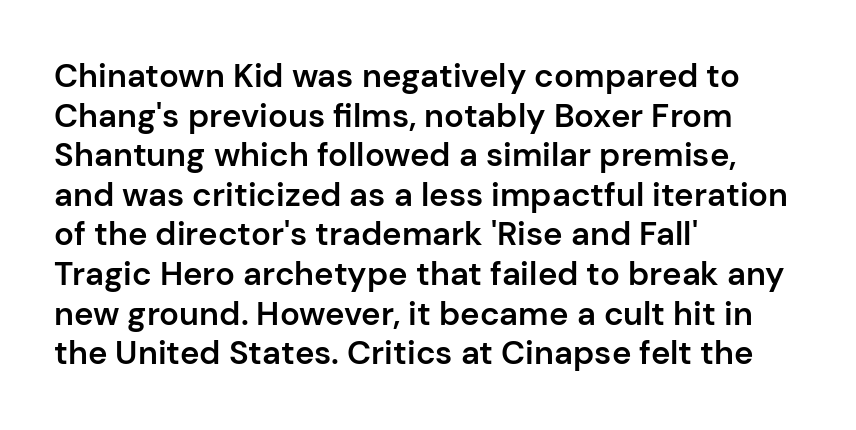
Left-aligned paragraph, ragged on the right. A typesetter would call this proportional, since set widths differ per character. As a designer I'd log this as weight 600, semibold. Stroke terminals: plain, sans-serif. Honestly, the letter spacing is just normal — you wouldn't notice it. Underlining? Definitely not there.
